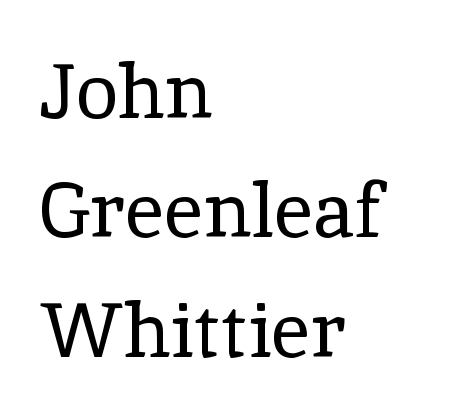
Q: Is the text bold? A: No.
Q: Is the text italic (slanted)? A: No, it is upright.
Q: Is the typeface a serif or a sans-serif typeface? A: Serif.
Q: Is the text underlined? A: No.
Q: How is the paragraph aligned? A: Left-aligned.
Q: Is the spacing between letters normal or unusually wide? A: Normal.
Q: Is the spacing between lines tight, normal or loose? A: Normal.
Q: Width (condensed, normal, or wide)? A: Normal.
Q: x-height? A: Medium.
Q: Monospaced? A: No.
